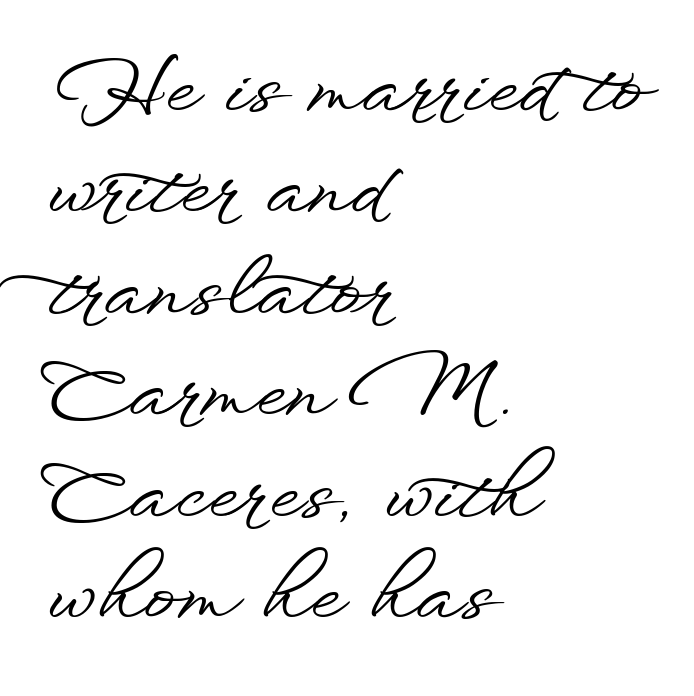
Q: Is the text italic (slanted)? A: Yes.
Q: Is the typeface a serif or a sans-serif typeface? A: Sans-serif.
Q: Is the text underlined? A: No.
Q: How is the paragraph aligned? A: Left-aligned.
Q: Is the spacing between letters normal or unusually wide? A: Normal.
Q: Is the spacing between lines tight, normal or loose? A: Normal.
Q: Width (condensed, normal, or wide)? A: Wide.
Q: Stroke contrast? A: Low.
Q: x-height? A: Small.
Q: Monospaced? A: No.
